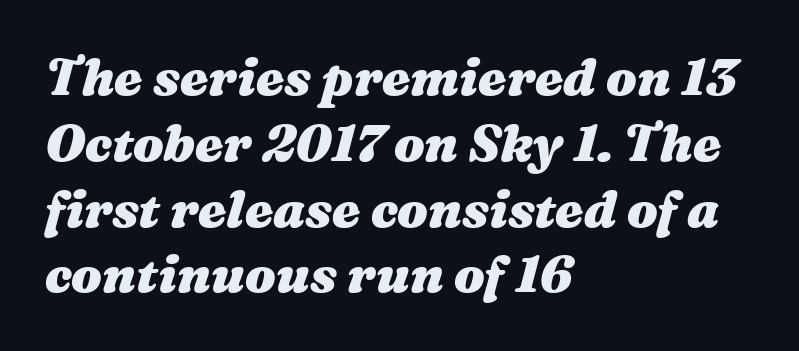
Nobody touched the tracking dial on this one. The rendering uses natural spacing where letterforms have individual widths. Characters are canted at an angle relative to the baseline's perpendicular. Whoever set this chose a conventional vertical rhythm. The zone under the glyphs is completely vacant. The paragraph shown leans on its left margin.
